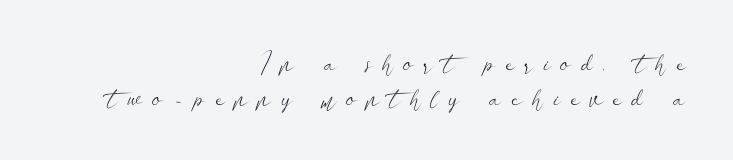
Short and long lines alike share a common ending point at right. Rule under the text: the space is simply empty. Is the stroke heavy? The answer is a plain regular-or-lighter. The block of text has a typical density, with ordinary space between rows.
